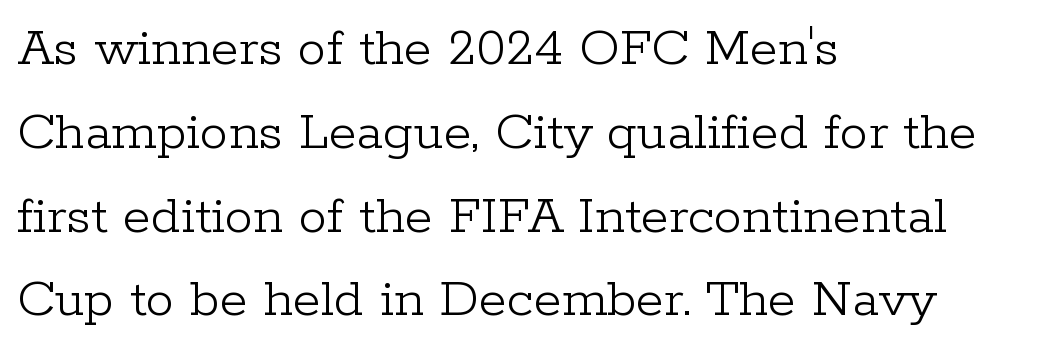
The image shows 57 px light serif type, upright; set left-aligned, normal line spacing (1.47x), normal letter spacing, not underlined; low stroke contrast and a medium x-height.
